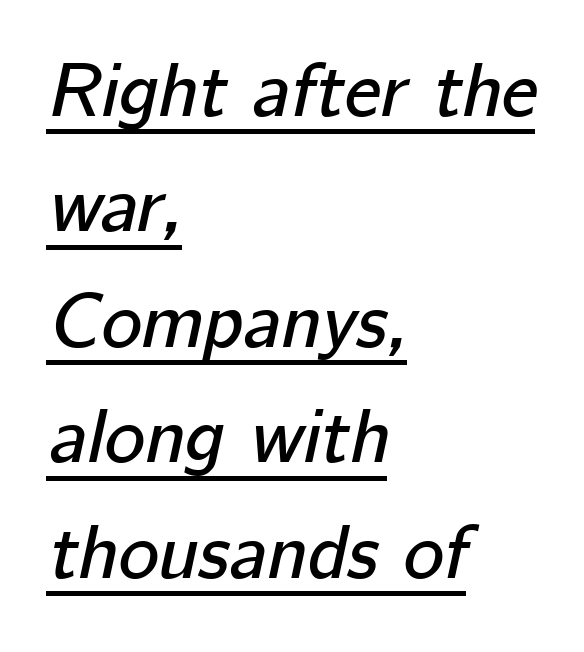
Q: Is the text italic (slanted)? A: Yes, it leans right by about 12 degrees.
Q: Is the text underlined? A: Yes.
Q: How is the paragraph aligned? A: Left-aligned.
Q: Is the spacing between letters normal or unusually wide? A: Normal.
Q: Is the spacing between lines tight, normal or loose? A: Normal.
Q: Width (condensed, normal, or wide)? A: Normal.
Q: Stroke contrast? A: Low.
Q: x-height? A: Medium.
Q: Monospaced? A: No.
